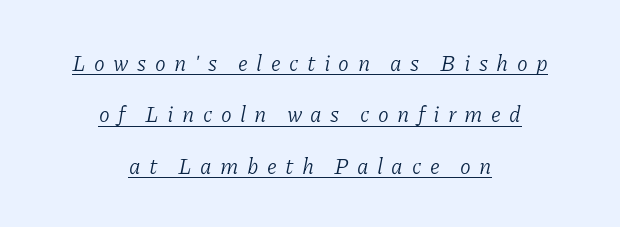
Q: Is the text bold? A: No.
Q: Is the text italic (slanted)? A: Yes, it leans right by about 11 degrees.
Q: Is the text underlined? A: Yes.
Q: How is the paragraph aligned? A: Centered.
Q: Is the spacing between letters normal or unusually wide? A: Unusually wide.
Q: Is the spacing between lines tight, normal or loose? A: Loose.
